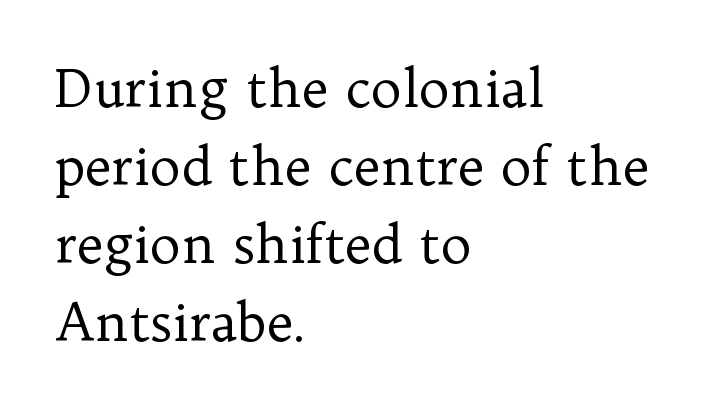
Q: Is the text bold? A: No.
Q: Is the text italic (slanted)? A: No, it is upright.
Q: Is the typeface a serif or a sans-serif typeface? A: Serif.
Q: Is the text underlined? A: No.
Q: How is the paragraph aligned? A: Left-aligned.
Q: Is the spacing between letters normal or unusually wide? A: Normal.
Q: Is the spacing between lines tight, normal or loose? A: Normal.
Q: Width (condensed, normal, or wide)? A: Normal.
Q: Stroke contrast? A: Low.
Q: x-height? A: Medium.
Q: Monospaced? A: No.
